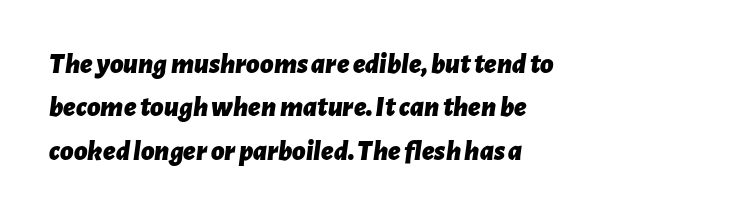
Q: Is the text bold? A: Yes.
Q: Is the text italic (slanted)? A: Yes, it leans right by about 7 degrees.
Q: Is the text underlined? A: No.
Q: How is the paragraph aligned? A: Left-aligned.
Q: Is the spacing between letters normal or unusually wide? A: Normal.
Q: Is the spacing between lines tight, normal or loose? A: Normal.
Q: Width (condensed, normal, or wide)? A: Normal.
Q: Stroke contrast? A: Low.
Q: x-height? A: Medium.
Q: Monospaced? A: No.
